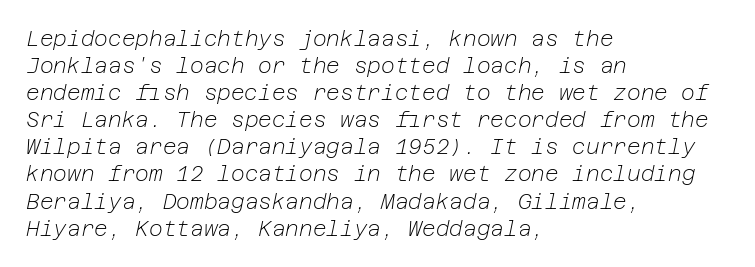
Students, note that the glyphs here touch the page at normal intervals. Reading down the block, your eye returns to a fixed left position each line. How would I describe the line gaps? Plain and ordinary. The specimen reads as italic at a glance. No extra ink here — the face is not bold. This rendering features lettering with no underline.
